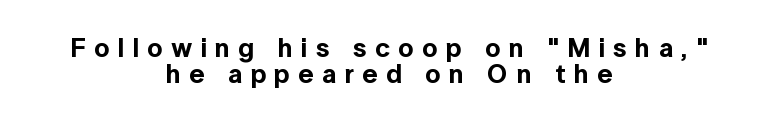
If you drew a line through each stem, it would be perfectly vertical. Does extra space separate the letters? Yes, quite a lot of it. These lines stack symmetrically, like a column narrowing and widening about its center. Any mark beneath the type? The region is blank. This sample trades vertical openness for compactness between lines.
